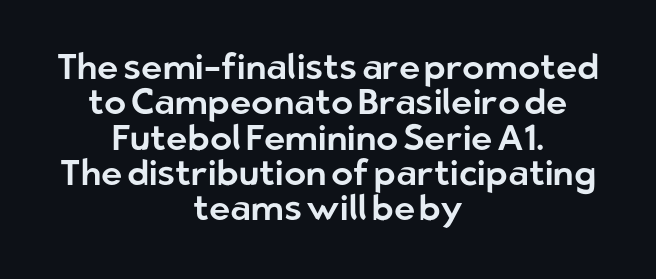
The image shows 36 px sans-serif type, upright; set centered, tight line spacing (0.98x), normal letter spacing, not underlined; low stroke contrast and a medium x-height.
